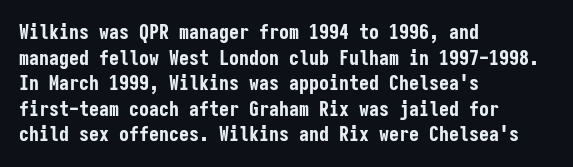
{"italic": "no", "bold": "yes", "underline": "no", "align": "left", "line_spacing": "normal", "line_spacing_ratio": 1.28, "letter_spacing": "normal", "letter_spacing_em": 0.0, "glyph_px": 20}
